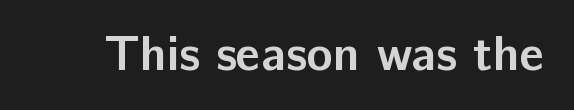
The image shows 49 px semibold sans-serif type, upright; set normal letter spacing, not underlined; low stroke contrast and a medium x-height.
